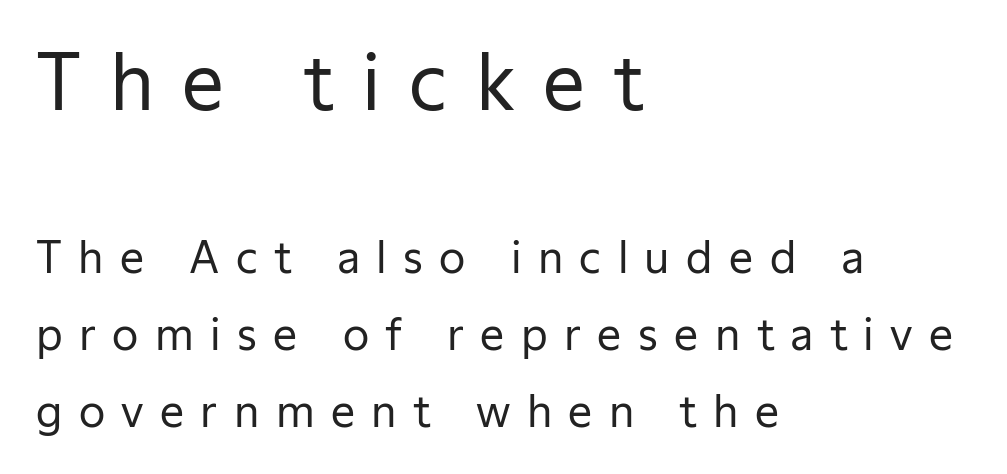
Q: Is the text bold? A: No.
Q: Is the text italic (slanted)? A: No, it is upright.
Q: Is the typeface a serif or a sans-serif typeface? A: Sans-serif.
Q: Is the text underlined? A: No.
Q: How is the paragraph aligned? A: Left-aligned.
Q: Is the spacing between letters normal or unusually wide? A: Unusually wide.
Q: Which block of text is set in a larger size, the first (top) or the second (bottom)? A: The first (top) one.
Q: Width (condensed, normal, or wide)? A: Normal.
Q: Stroke contrast? A: Low.
Q: x-height? A: Medium.
Q: Monospaced? A: No.
